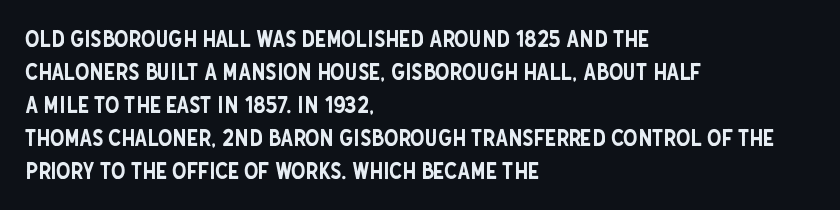
The image shows 23 px text type, upright; set left-aligned, normal line spacing (1.43x), normal letter spacing, not underlined.
